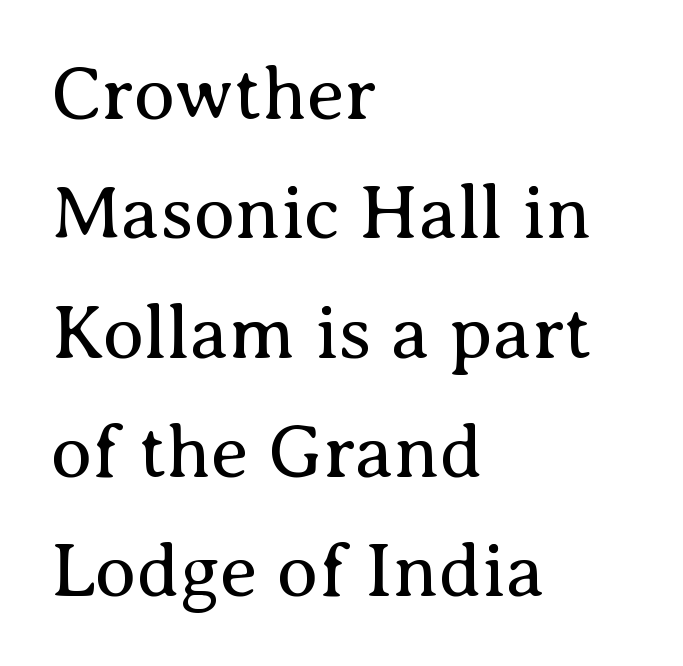
Default kerning and tracking; the words read as compact shapes. Note the varied advance widths — an 'i' is clearly narrower than an 'm'. Ordinary non-slanted type is in use. A typesetter would label this face a serif.
